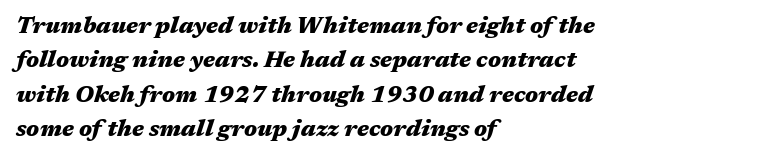
Q: Is the text bold? A: Yes.
Q: Is the text italic (slanted)? A: Yes, it leans right by about 17 degrees.
Q: Is the text underlined? A: No.
Q: How is the paragraph aligned? A: Left-aligned.
Q: Is the spacing between letters normal or unusually wide? A: Normal.
Q: Is the spacing between lines tight, normal or loose? A: Normal.
